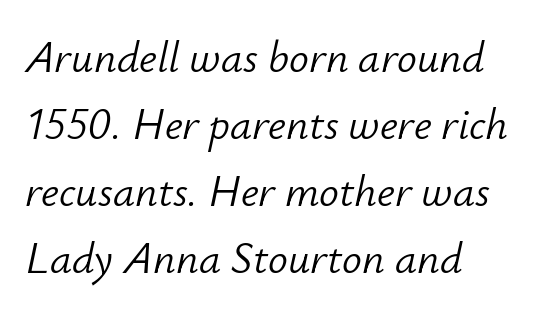
The image shows 44 px light type, italic (leaning right); set normal line spacing (1.52x), normal letter spacing, not underlined; low stroke contrast and a small x-height.
